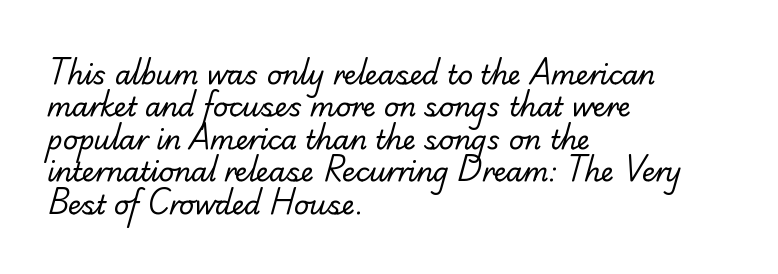
The image shows 26 px text type; set left-aligned, normal line spacing (1.25x), normal letter spacing, not underlined.
